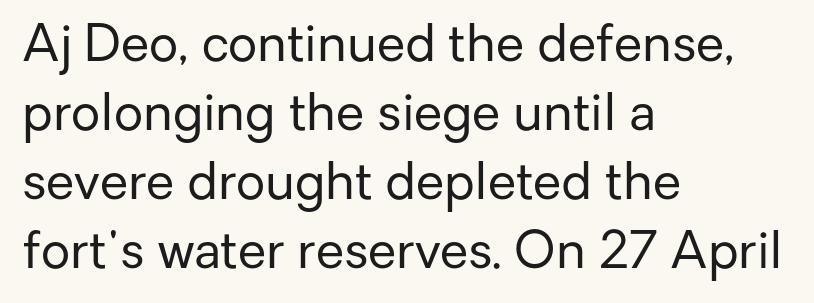
Q: Is the text bold? A: No.
Q: Is the text italic (slanted)? A: No, it is upright.
Q: Is the typeface a serif or a sans-serif typeface? A: Sans-serif.
Q: Is the text underlined? A: No.
Q: How is the paragraph aligned? A: Left-aligned.
Q: Is the spacing between letters normal or unusually wide? A: Normal.
Q: Is the spacing between lines tight, normal or loose? A: Normal.
Q: Width (condensed, normal, or wide)? A: Normal.
Q: Stroke contrast? A: Low.
Q: x-height? A: Medium.
Q: Monospaced? A: No.
